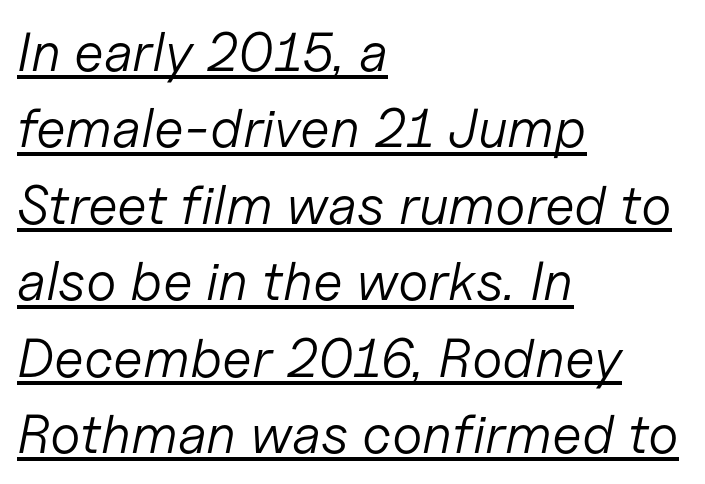
Q: Is the text bold? A: No.
Q: Is the text italic (slanted)? A: Yes, it leans right by about 11 degrees.
Q: Is the text underlined? A: Yes.
Q: How is the paragraph aligned? A: Left-aligned.
Q: Is the spacing between letters normal or unusually wide? A: Normal.
Q: Is the spacing between lines tight, normal or loose? A: Normal.
Q: Width (condensed, normal, or wide)? A: Normal.
Q: Stroke contrast? A: Low.
Q: x-height? A: Medium.
Q: Monospaced? A: No.
